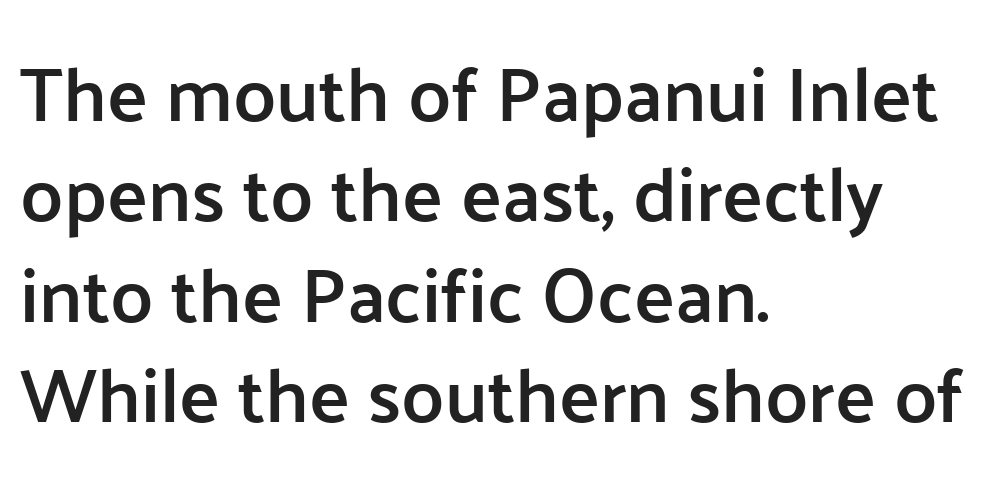
The image shows 76 px semibold sans-serif type, upright; set left-aligned, normal line spacing (1.32x), normal letter spacing, not underlined; low stroke contrast and a medium x-height.
